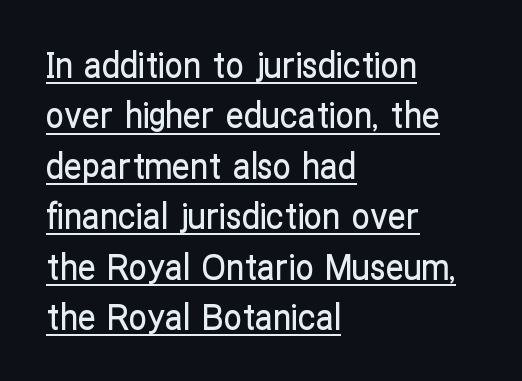
Designer's note — italics off, roman on. A rule runs beneath these lines of type. The face used here is proportionally spaced, like ordinary book or web type. Characters follow at the spacing the type designer built in.
